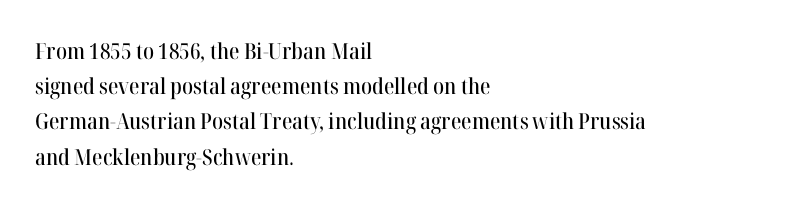
The face used here is rendered with its standard letterfit. A bare baseline throughout the passage. The compositor pushed each line to the left boundary. Regarding leading, the lines here are spaced in the standard way.
